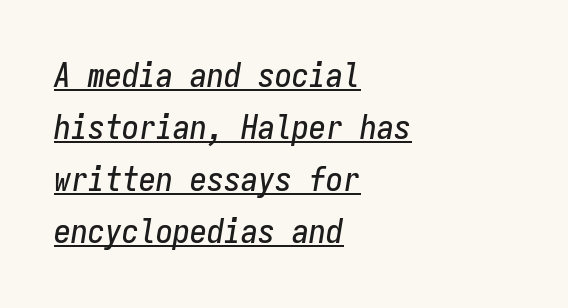
The image shows 34 px condensed type, italic (leaning right), monospaced; set left-aligned, normal line spacing (1.53x), normal letter spacing, underlined; low stroke contrast and a medium x-height.
